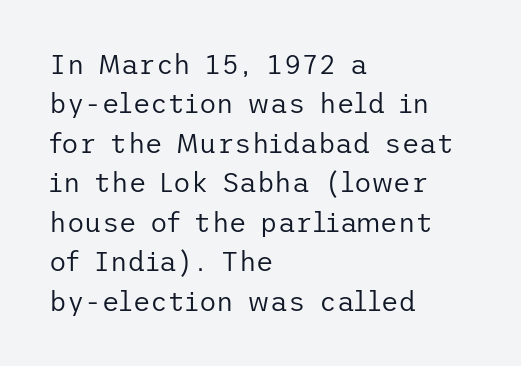
{"italic": "no", "bold": "no", "underline": "no", "align": "left", "line_spacing": "normal", "line_spacing_ratio": 1.46, "letter_spacing": "normal", "letter_spacing_em": 0.0, "glyph_px": 27}
